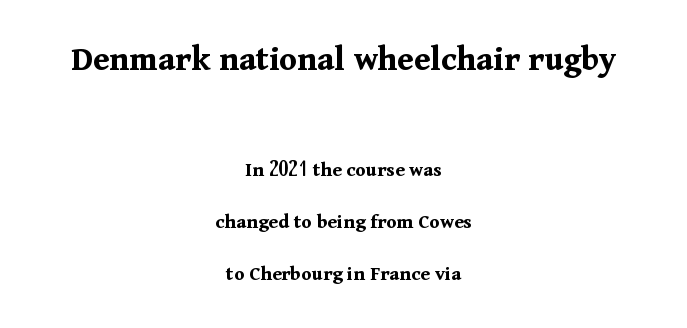
Q: Is the text bold? A: Yes.
Q: Is the text italic (slanted)? A: No, it is upright.
Q: Is the typeface a serif or a sans-serif typeface? A: Serif.
Q: Is the text underlined? A: No.
Q: How is the paragraph aligned? A: Centered.
Q: Is the spacing between letters normal or unusually wide? A: Normal.
Q: Is the spacing between lines tight, normal or loose? A: Loose.
Q: Which block of text is set in a larger size, the first (top) or the second (bottom)? A: The first (top) one.
Q: Width (condensed, normal, or wide)? A: Normal.
Q: Stroke contrast? A: Medium.
Q: x-height? A: Medium.
Q: Monospaced? A: No.
